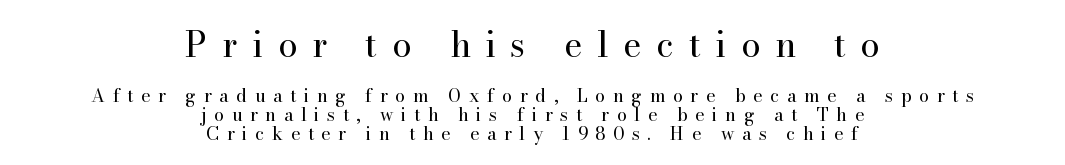
Q: Is the text bold? A: No.
Q: Is the text italic (slanted)? A: No, it is upright.
Q: Is the typeface a serif or a sans-serif typeface? A: Serif.
Q: Is the text underlined? A: No.
Q: How is the paragraph aligned? A: Centered.
Q: Is the spacing between letters normal or unusually wide? A: Unusually wide.
Q: Is the spacing between lines tight, normal or loose? A: Tight.
Q: Which block of text is set in a larger size, the first (top) or the second (bottom)? A: The first (top) one.
Q: Width (condensed, normal, or wide)? A: Normal.
Q: Stroke contrast? A: High.
Q: x-height? A: Small.
Q: Monospaced? A: No.
